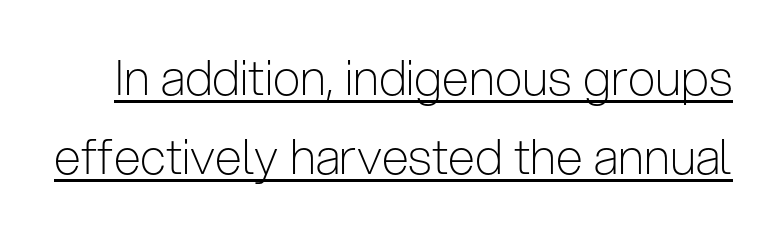
Q: Is the text bold? A: No.
Q: Is the text italic (slanted)? A: No, it is upright.
Q: Is the typeface a serif or a sans-serif typeface? A: Sans-serif.
Q: Is the text underlined? A: Yes.
Q: Is the spacing between letters normal or unusually wide? A: Normal.
Q: Is the spacing between lines tight, normal or loose? A: Normal.
Q: Width (condensed, normal, or wide)? A: Condensed.
Q: Stroke contrast? A: Low.
Q: x-height? A: Medium.
Q: Monospaced? A: No.
